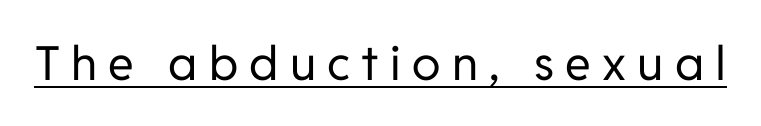
The specimen includes a rule beneath the text block's lines. Letterform terminals end flat and unadorned throughout the passage. Think of a printed novel: that variable character pitch is what you see here. This is not heavy type; no bold has been used. Does extra space separate the letters? Yes, quite a lot of it. The letters stand upright; this is a roman face.
